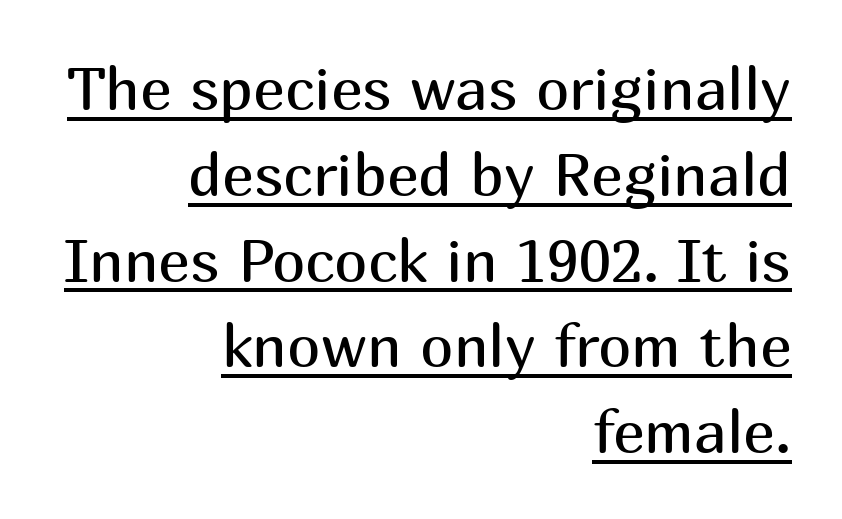
{"serif": "no", "italic": "no", "bold": "no", "weight": "regular", "width": "normal", "stroke_contrast": "medium", "x_height": "medium", "monospaced": "no", "underline": "yes", "align": "right", "line_spacing": "normal", "line_spacing_ratio": 1.43, "letter_spacing": "normal", "letter_spacing_em": 0.0, "glyph_px": 60}
